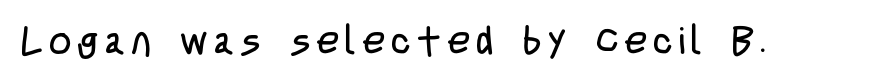
The glyphs are unaccompanied by any horizontal stroke below them. The font family rendered here belongs to the sans-serif group. This sample has the flowing, uneven cadence of proportional lettering. These glyphs show unthickened strokes, regular width or finer. The axis of the letterforms is exactly vertical.
